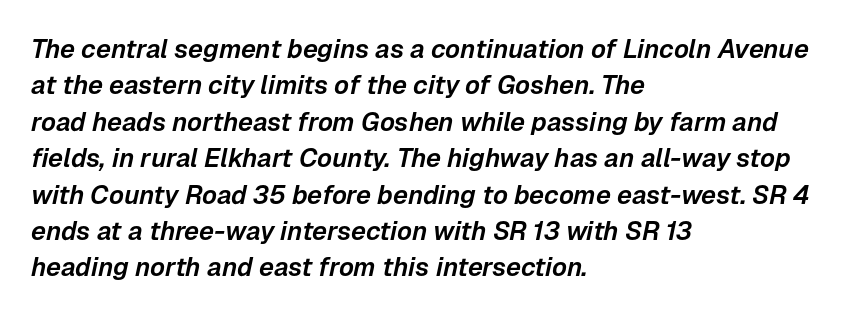
The image shows 26 px text type, italic (leaning right); set left-aligned, normal line spacing (1.4x), normal letter spacing, not underlined.
